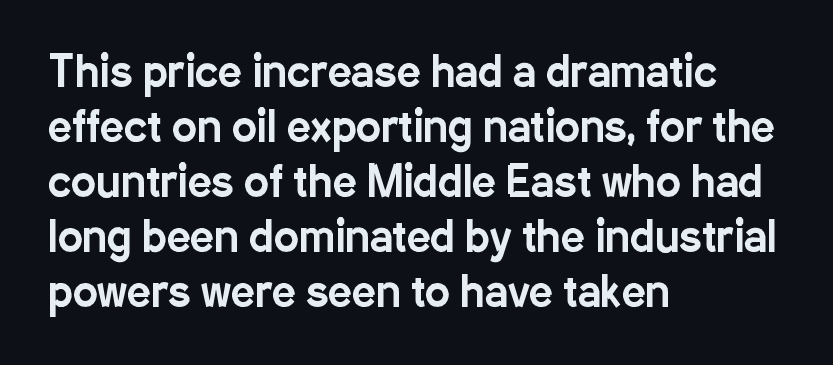
The image shows 42 px condensed sans-serif type, upright; set left-aligned, normal line spacing (1.31x), normal letter spacing, not underlined; low stroke contrast and a medium x-height.
